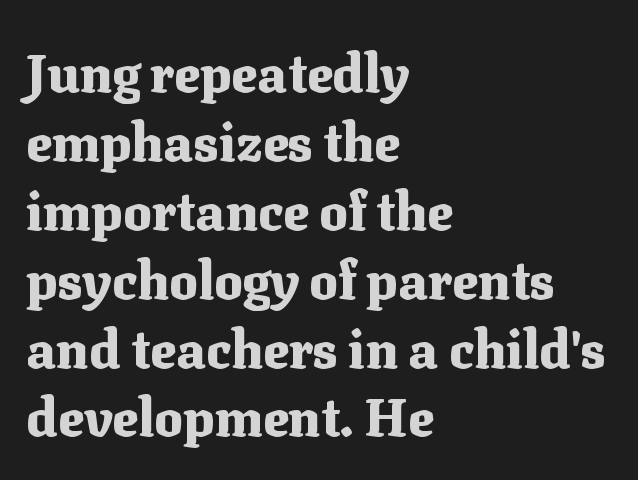
The image shows 53 px heavy serif type, upright; set left-aligned, normal line spacing (1.3x), normal letter spacing, not underlined; medium stroke contrast and a medium x-height.
